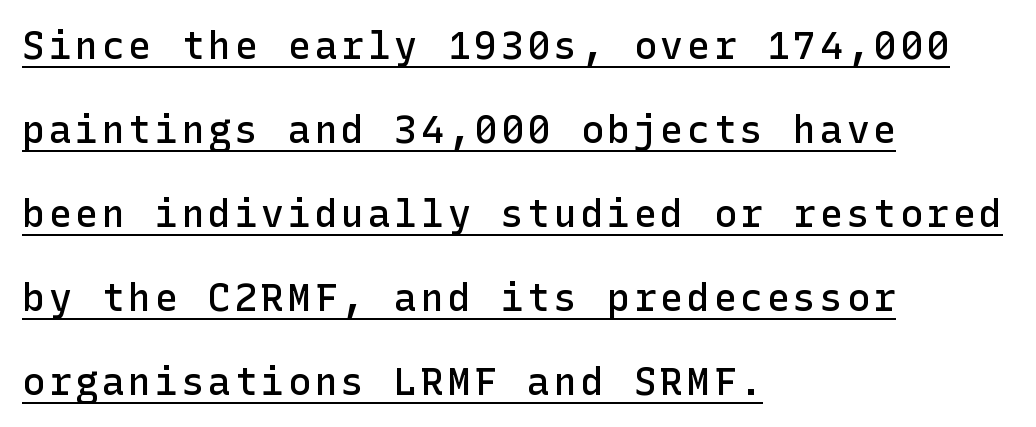
Q: Is the text bold? A: Semi-bold.
Q: Is the text italic (slanted)? A: No, it is upright.
Q: Is the typeface a serif or a sans-serif typeface? A: Sans-serif.
Q: Is the text underlined? A: Yes.
Q: How is the paragraph aligned? A: Left-aligned.
Q: Is the spacing between lines tight, normal or loose? A: Loose.
Q: Width (condensed, normal, or wide)? A: Normal.
Q: Stroke contrast? A: Low.
Q: x-height? A: Medium.
